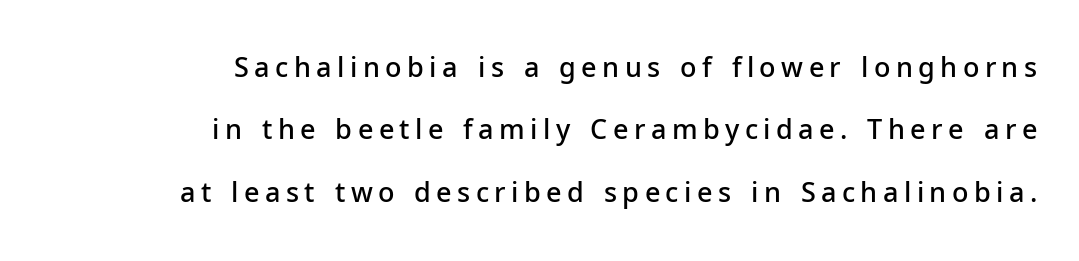
No italicization has been applied; the sample stays upright. Anything drawn beneath the words? Only blank space. Caption: expanded tracking, letters set apart. Students, observe: this is what heavily led, spacious text looks like.
